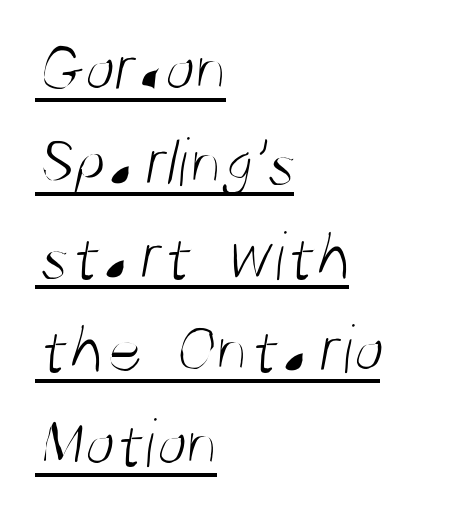
{"serif": "no", "bold": "no", "weight": "light", "width": "condensed", "stroke_contrast": "medium", "x_height": "large", "monospaced": "no", "underline": "yes", "align": "left", "line_spacing": "normal", "line_spacing_ratio": 1.34, "letter_spacing": "normal", "letter_spacing_em": 0.0, "glyph_px": 70}
